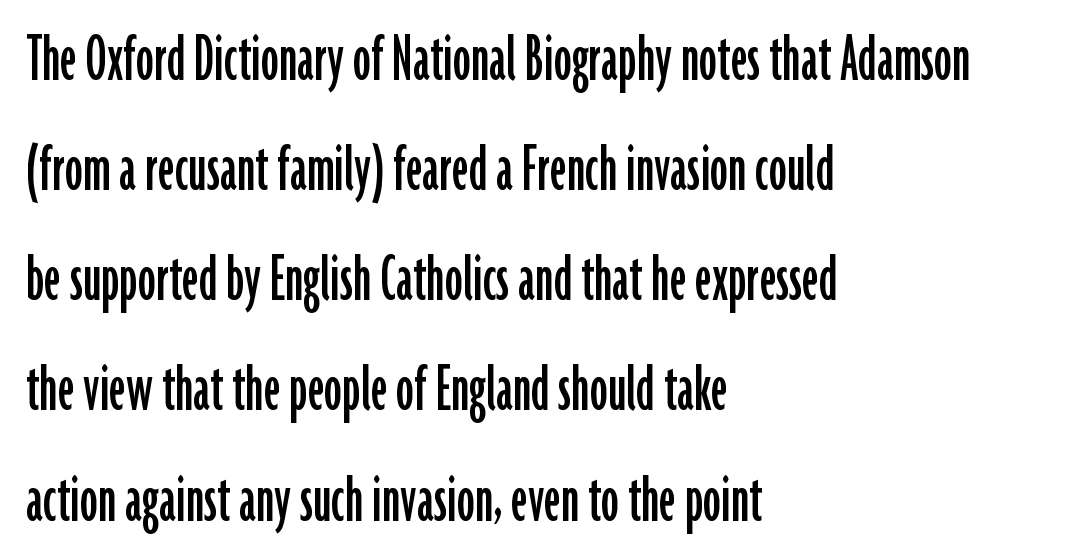
{"serif": "no", "italic": "no", "width": "condensed", "stroke_contrast": "low", "x_height": "medium", "monospaced": "no", "underline": "no", "align": "left", "line_spacing": "normal", "line_spacing_ratio": 1.53, "letter_spacing": "normal", "letter_spacing_em": 0.0, "glyph_px": 72}
